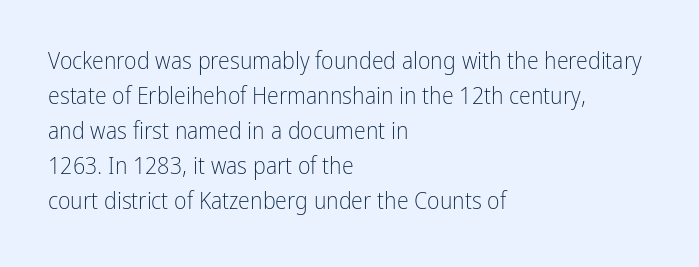
No word sits above an underline. This is the regular roman posture of the typeface. The lines in this sample share a left origin and differ only in where they stop. Successive baselines arrive at the customary interval.
